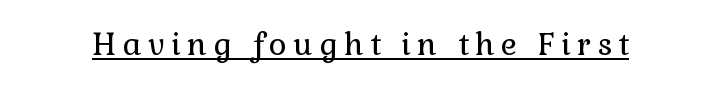
Q: Is the text bold? A: No.
Q: Is the text italic (slanted)? A: No, it is upright.
Q: Is the typeface a serif or a sans-serif typeface? A: Serif.
Q: Is the text underlined? A: Yes.
Q: Is the spacing between letters normal or unusually wide? A: Unusually wide.
Q: Width (condensed, normal, or wide)? A: Normal.
Q: Stroke contrast? A: Low.
Q: x-height? A: Medium.
Q: Monospaced? A: No.
